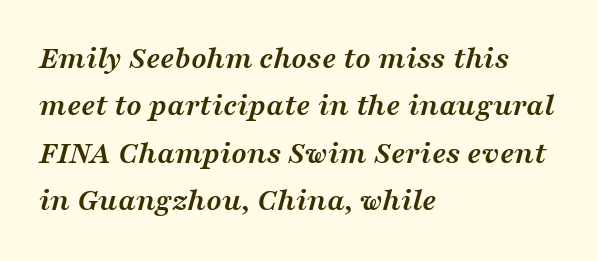
Unlike a clean sans, this face finishes its strokes with serifs. The zone under the glyphs is completely vacant. Varying glyph widths throughout — classic text-font behaviour. The passage is arranged the way most books set body copy — flush left. Glyph-to-glyph distance matches everyday printed text. Students, observe: this is what conventionally led text looks like.
